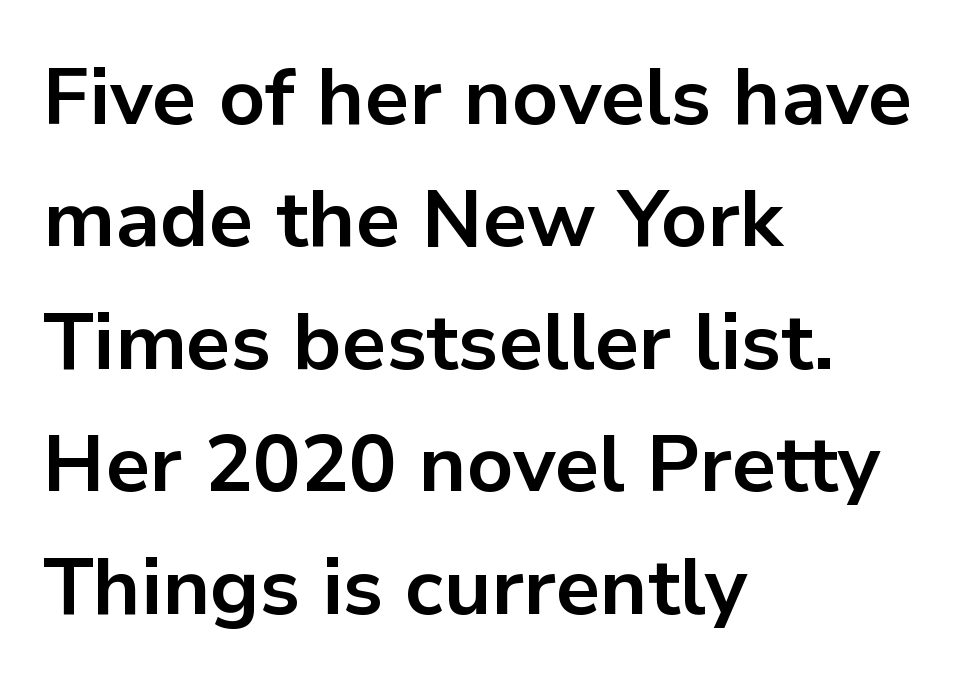
Every character sits straight up, as roman type does. Observe the absence of serifs on each vertical stroke in this sample. Note the varied advance widths — an 'i' is clearly narrower than an 'm'. Each word holds together tightly as a unit, with standard inter-letter gaps. Notice how the passage keeps a crisp vertical edge on the left only.
